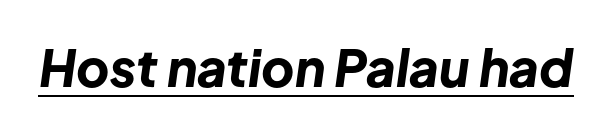
Q: Is the text bold? A: Yes.
Q: Is the text italic (slanted)? A: Yes, it leans right by about 8 degrees.
Q: Is the text underlined? A: Yes.
Q: Is the spacing between letters normal or unusually wide? A: Normal.
Q: Width (condensed, normal, or wide)? A: Normal.
Q: Stroke contrast? A: Low.
Q: x-height? A: Medium.
Q: Monospaced? A: No.
